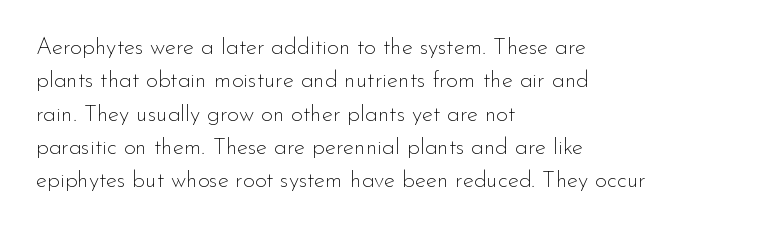
{"italic": "no", "bold": "no", "underline": "no", "align": "left", "line_spacing": "normal", "line_spacing_ratio": 1.45, "letter_spacing": "normal", "letter_spacing_em": 0.0, "glyph_px": 23}
